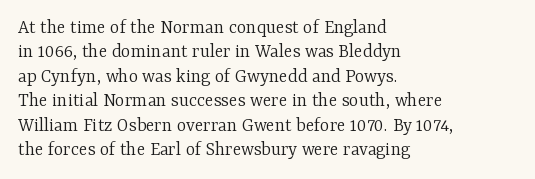
Q: Is the text bold? A: No.
Q: Is the text italic (slanted)? A: No, it is upright.
Q: Is the text underlined? A: No.
Q: How is the paragraph aligned? A: Left-aligned.
Q: Is the spacing between letters normal or unusually wide? A: Normal.
